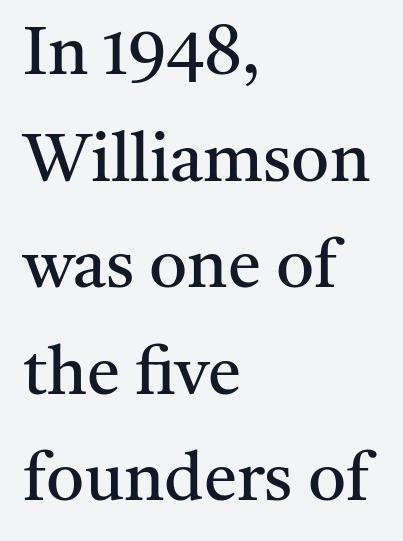
The image shows 67 px regular-weight serif type, upright; set left-aligned, normal line spacing (1.59x), normal letter spacing, not underlined; medium stroke contrast and a medium x-height.
